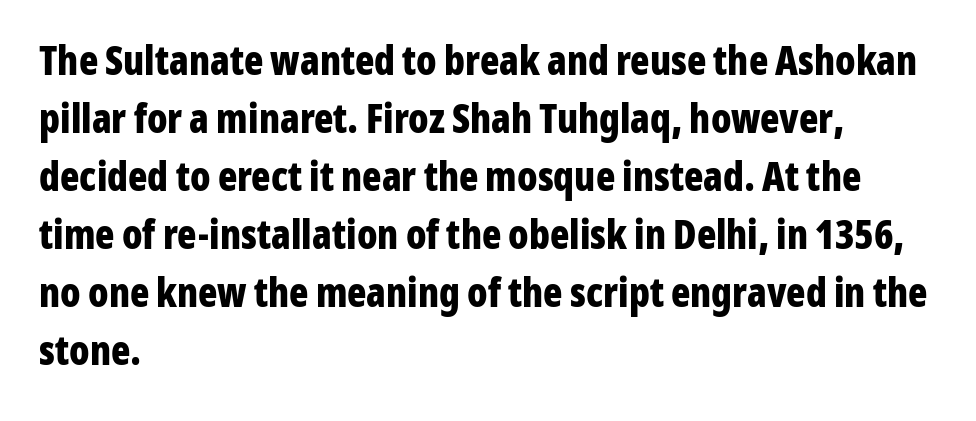
{"serif": "no", "italic": "no", "bold": "yes", "weight": "bold", "width": "condensed", "stroke_contrast": "low", "x_height": "medium", "monospaced": "no", "underline": "no", "align": "left", "line_spacing": "normal", "line_spacing_ratio": 1.45, "letter_spacing": "normal", "letter_spacing_em": 0.0, "glyph_px": 40}
